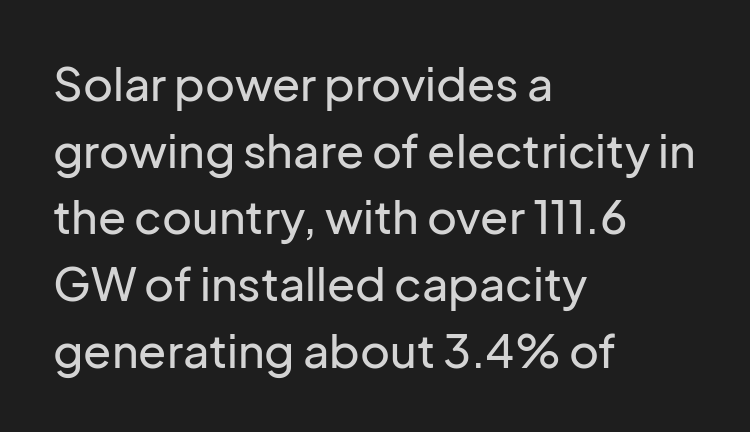
{"serif": "no", "italic": "no", "width": "normal", "stroke_contrast": "low", "x_height": "medium", "monospaced": "no", "underline": "no", "align": "left", "line_spacing": "normal", "line_spacing_ratio": 1.45, "letter_spacing": "normal", "letter_spacing_em": 0.0, "glyph_px": 46}
